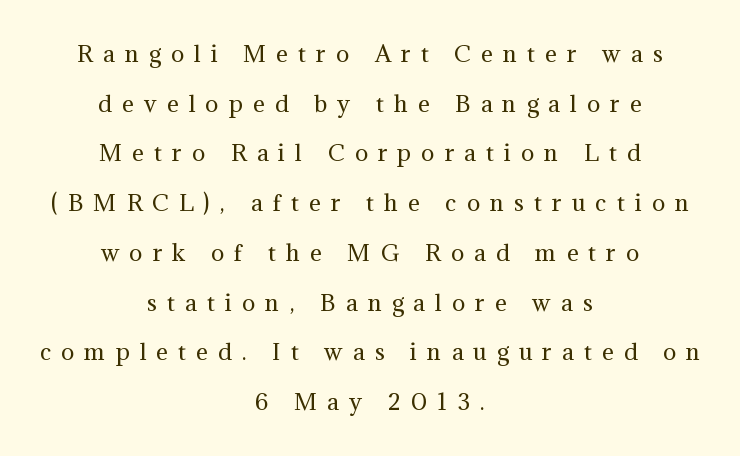
The image shows 22 px text type, upright; set centered, loose line spacing (2.26x), unusually wide letter spacing (+0.46 em), not underlined.
